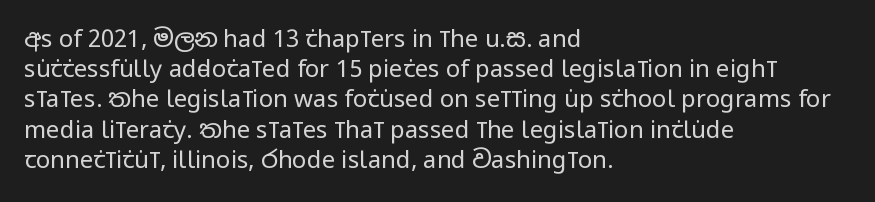
{"italic": "no", "bold": "no", "underline": "no", "align": "left", "line_spacing": "normal", "line_spacing_ratio": 1.26, "letter_spacing": "normal", "letter_spacing_em": 0.0, "glyph_px": 24}
